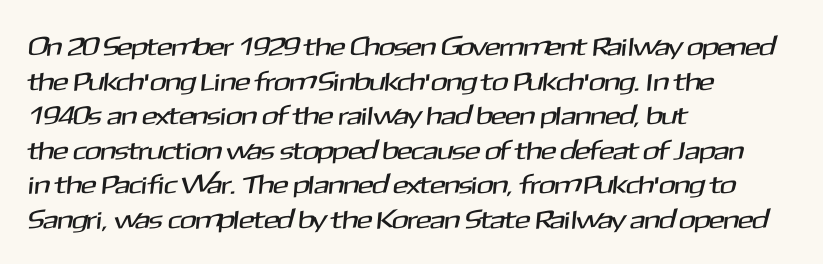
The image shows 26 px text type; set left-aligned, normal line spacing (1.33x), normal letter spacing, not underlined.
